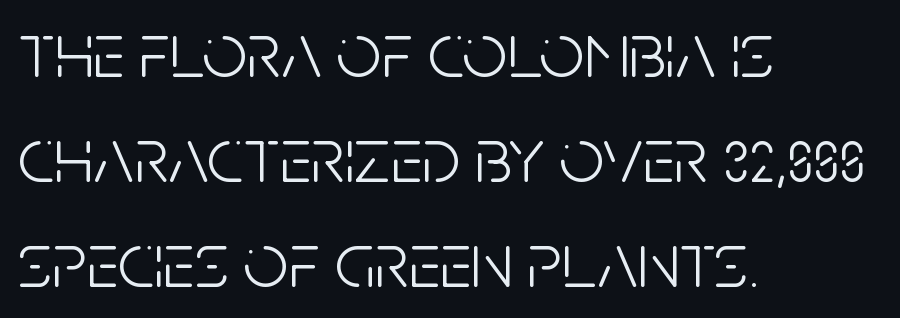
Q: Is the text bold? A: No.
Q: Is the text italic (slanted)? A: No, it is upright.
Q: Is the typeface a serif or a sans-serif typeface? A: Sans-serif.
Q: Is the text underlined? A: No.
Q: How is the paragraph aligned? A: Left-aligned.
Q: Is the spacing between letters normal or unusually wide? A: Normal.
Q: Is the spacing between lines tight, normal or loose? A: Normal.
Q: Width (condensed, normal, or wide)? A: Condensed.
Q: Stroke contrast? A: Low.
Q: x-height? A: Large.
Q: Monospaced? A: No.
